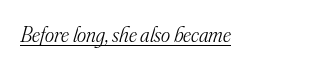
{"italic": "yes", "lean": "right", "slant_degrees": 16, "bold": "no", "underline": "yes", "letter_spacing": "normal", "letter_spacing_em": 0.0, "glyph_px": 22}
